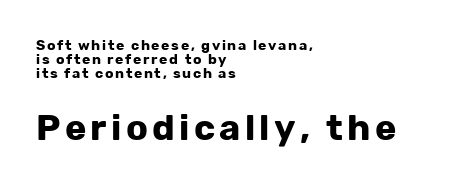
{"serif": "no", "italic": "no", "bold": "yes", "weight": "bold", "width": "normal", "stroke_contrast": "low", "x_height": "medium", "monospaced": "no", "underline": "no", "align": "left", "line_spacing": "tight", "line_spacing_ratio": 0.99, "larger_block": "second", "size_ratio": 2.57, "glyph_px": 36}
